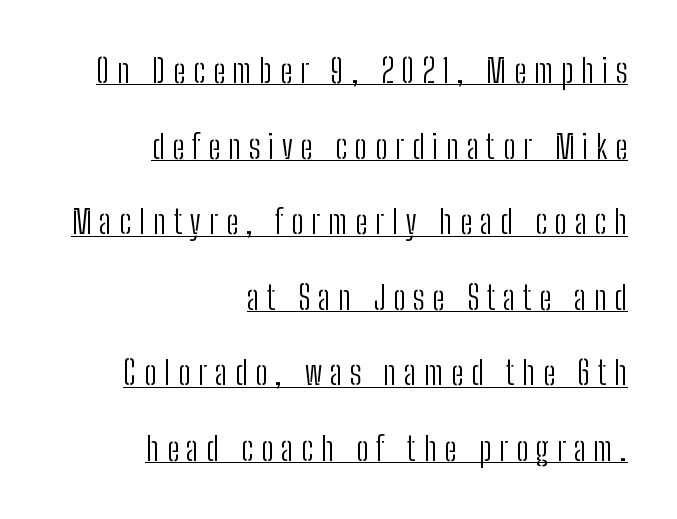
The image shows 33 px light, condensed sans-serif type, upright; set right-aligned, loose line spacing (2.29x), unusually wide letter spacing (+0.24 em), underlined; low stroke contrast and a medium x-height.
